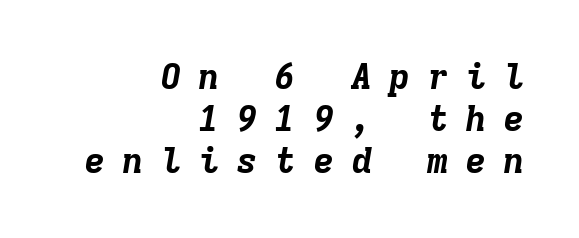
The strip under each line holds only bare page. The tracking reads as deliberately expanded to a designer's eye. The glyphs look as if they've been sheared to an angle. The rag falls on the left side of this text block.
